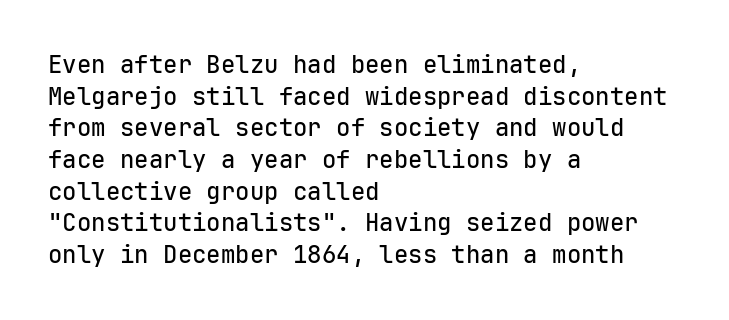
Q: Is the text italic (slanted)? A: No, it is upright.
Q: Is the text underlined? A: No.
Q: How is the paragraph aligned? A: Left-aligned.
Q: Is the spacing between letters normal or unusually wide? A: Normal.
Q: Is the spacing between lines tight, normal or loose? A: Normal.
